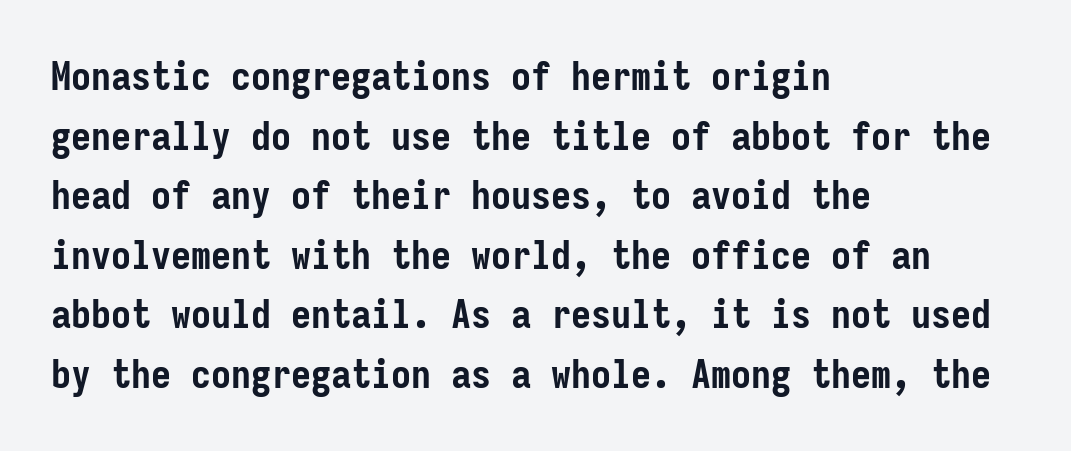
Q: Is the text bold? A: Yes.
Q: Is the text italic (slanted)? A: No, it is upright.
Q: Is the typeface a serif or a sans-serif typeface? A: Sans-serif.
Q: Is the text underlined? A: No.
Q: How is the paragraph aligned? A: Left-aligned.
Q: Is the spacing between letters normal or unusually wide? A: Normal.
Q: Is the spacing between lines tight, normal or loose? A: Normal.
Q: Width (condensed, normal, or wide)? A: Condensed.
Q: Stroke contrast? A: Low.
Q: x-height? A: Medium.
Q: Monospaced? A: Yes.
